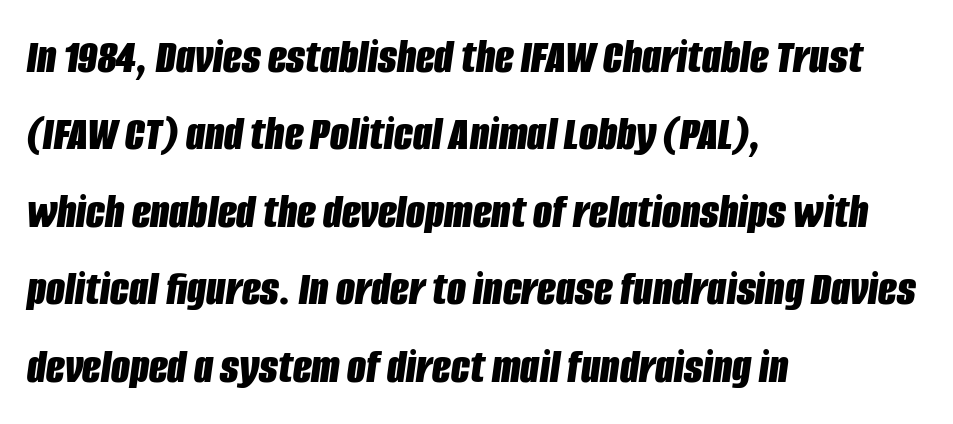
Varying glyph widths throughout — classic text-font behaviour. Unmarked baselines from the first word to the last. These words are printed bold, with thick strokes throughout. There is no visible air inserted between adjacent glyphs.
